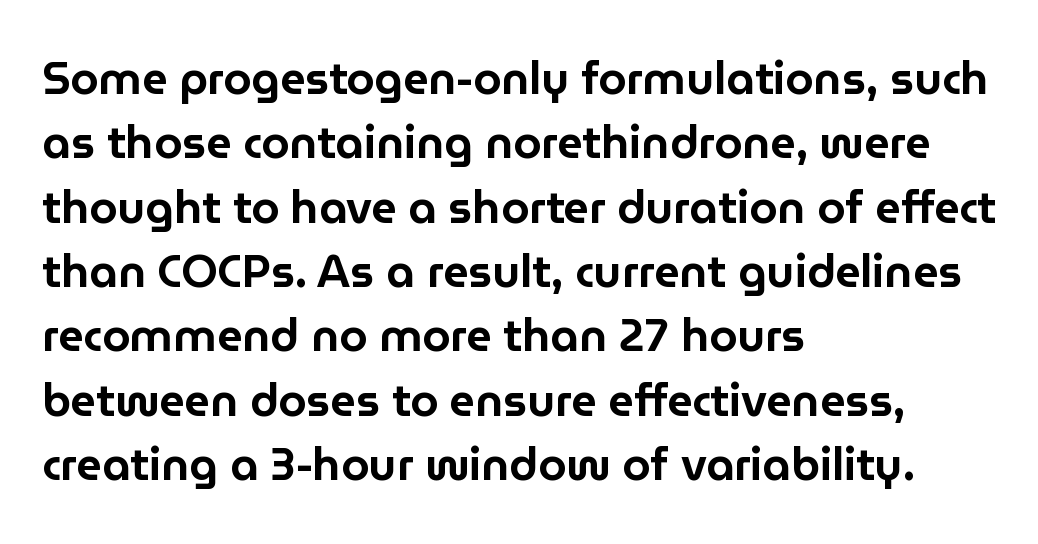
Q: Is the text italic (slanted)? A: No, it is upright.
Q: Is the typeface a serif or a sans-serif typeface? A: Sans-serif.
Q: Is the text underlined? A: No.
Q: How is the paragraph aligned? A: Left-aligned.
Q: Is the spacing between letters normal or unusually wide? A: Normal.
Q: Is the spacing between lines tight, normal or loose? A: Normal.
Q: Width (condensed, normal, or wide)? A: Normal.
Q: Stroke contrast? A: Low.
Q: x-height? A: Medium.
Q: Monospaced? A: No.
